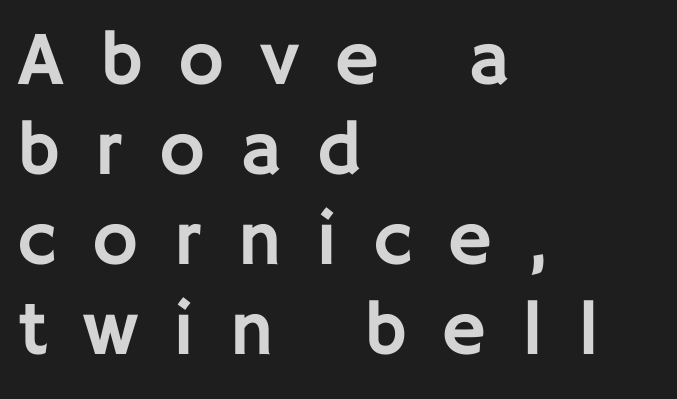
Q: Is the text italic (slanted)? A: No, it is upright.
Q: Is the typeface a serif or a sans-serif typeface? A: Sans-serif.
Q: Is the text underlined? A: No.
Q: How is the paragraph aligned? A: Left-aligned.
Q: Is the spacing between letters normal or unusually wide? A: Unusually wide.
Q: Width (condensed, normal, or wide)? A: Normal.
Q: Stroke contrast? A: Low.
Q: x-height? A: Large.
Q: Monospaced? A: No.
